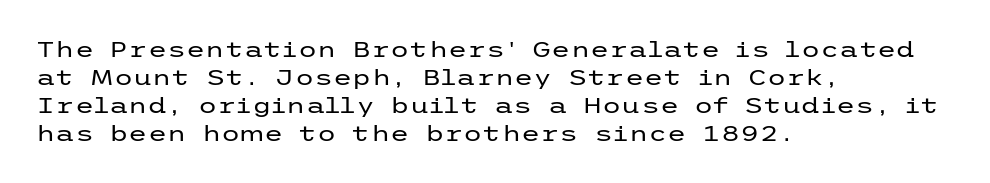
Normally led — the rows are evenly, conventionally spaced. Underlining? Definitely not there. The axis of the letterforms is exactly vertical. The passage is arranged the way most books set body copy — flush left. Default kerning and tracking; the words read as compact shapes.
